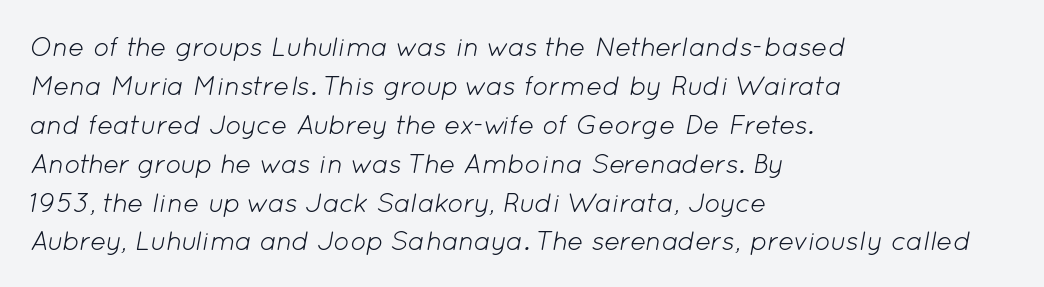
Q: Is the text bold? A: No.
Q: Is the text italic (slanted)? A: Yes, it leans right by about 12 degrees.
Q: Is the text underlined? A: No.
Q: How is the paragraph aligned? A: Left-aligned.
Q: Is the spacing between letters normal or unusually wide? A: Normal.
Q: Is the spacing between lines tight, normal or loose? A: Normal.
